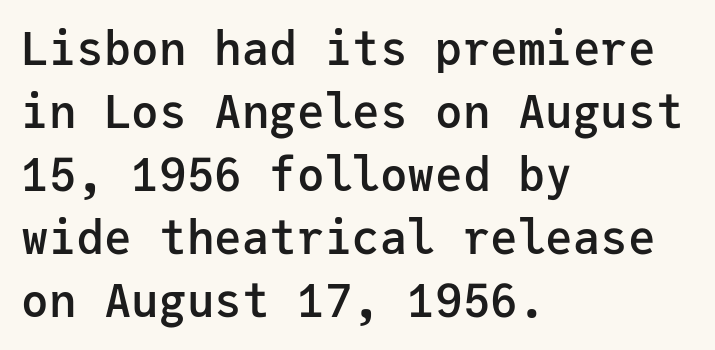
The image shows 46 px semibold sans-serif type, upright, monospaced; set left-aligned, normal line spacing (1.37x), normal letter spacing, not underlined; low stroke contrast and a medium x-height.
